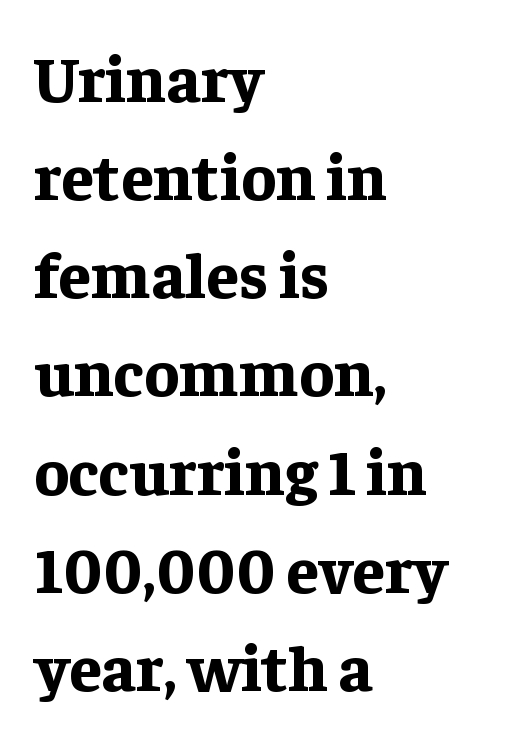
The image shows 65 px bold serif type, upright; set left-aligned, normal line spacing (1.51x), normal letter spacing, not underlined; low stroke contrast and a medium x-height.
